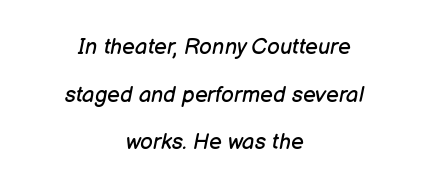
The image shows 22 px text type, italic (leaning right); set centered, loose line spacing (2.17x), normal letter spacing, not underlined.
